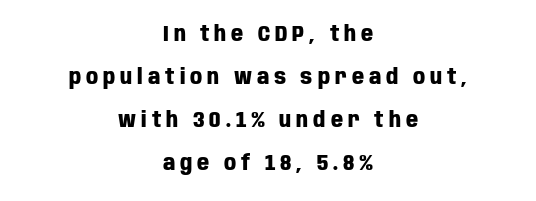
The image shows 21 px bold type, upright; set centered, loose line spacing (2.05x), unusually wide letter spacing (+0.24 em), not underlined.
